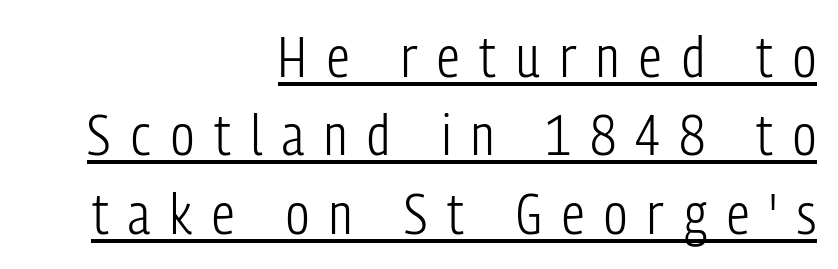
The image shows 56 px light, condensed sans-serif type, upright; set right-aligned, normal line spacing (1.4x), unusually wide letter spacing (+0.36 em), underlined; low stroke contrast and a medium x-height.
